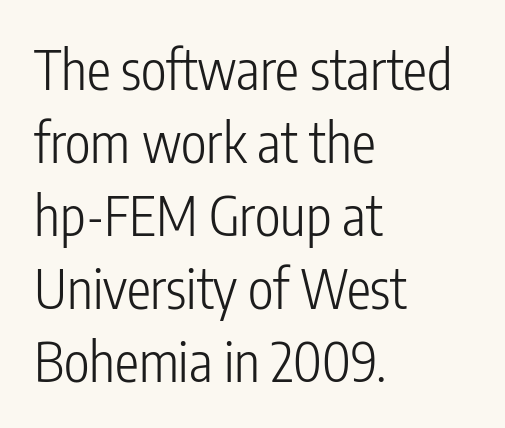
{"serif": "no", "italic": "no", "bold": "no", "weight": "light", "width": "condensed", "stroke_contrast": "low", "x_height": "medium", "monospaced": "no", "underline": "no", "align": "left", "line_spacing": "normal", "line_spacing_ratio": 1.35, "letter_spacing": "normal", "letter_spacing_em": 0.0, "glyph_px": 54}
